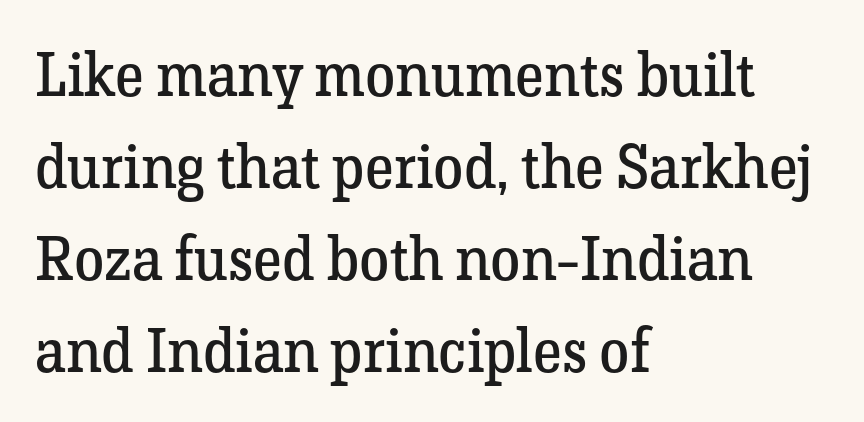
{"serif": "yes", "italic": "no", "bold": "no", "weight": "regular", "width": "normal", "stroke_contrast": "low", "x_height": "medium", "monospaced": "no", "underline": "no", "align": "left", "line_spacing": "normal", "line_spacing_ratio": 1.51, "letter_spacing": "normal", "letter_spacing_em": 0.0, "glyph_px": 61}
